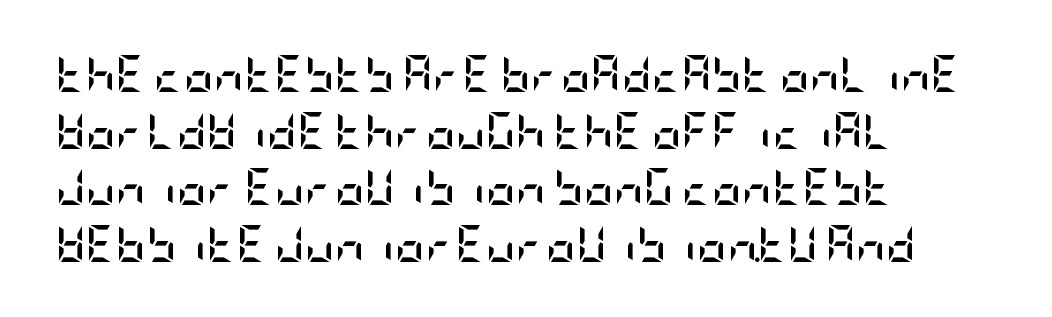
{"serif": "no", "italic": "no", "bold": "yes", "weight": "semibold", "width": "condensed", "stroke_contrast": "low", "x_height": "large", "underline": "no", "align": "left", "line_spacing": "normal", "line_spacing_ratio": 1.53, "letter_spacing": "normal", "letter_spacing_em": 0.0, "glyph_px": 37}
